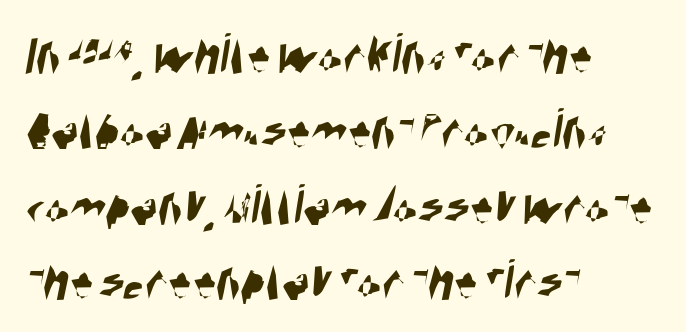
Q: Is the typeface a serif or a sans-serif typeface? A: Sans-serif.
Q: Is the text underlined? A: No.
Q: How is the paragraph aligned? A: Left-aligned.
Q: Is the spacing between letters normal or unusually wide? A: Normal.
Q: Is the spacing between lines tight, normal or loose? A: Normal.
Q: Width (condensed, normal, or wide)? A: Condensed.
Q: Stroke contrast? A: High.
Q: x-height? A: Large.
Q: Monospaced? A: No.
